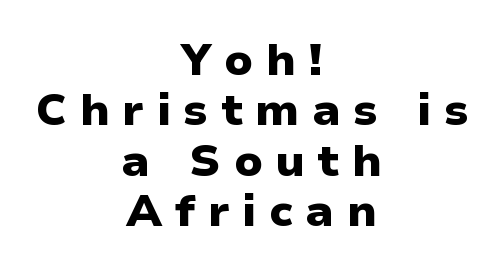
The image shows 45 px heavy sans-serif type, upright; set centered, tight line spacing (1.12x), unusually wide letter spacing (+0.28 em), not underlined; low stroke contrast and a medium x-height.
